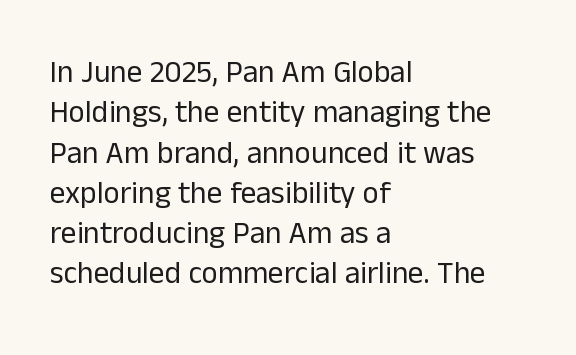
Q: Is the text bold? A: No.
Q: Is the text italic (slanted)? A: No, it is upright.
Q: Is the typeface a serif or a sans-serif typeface? A: Sans-serif.
Q: Is the text underlined? A: No.
Q: How is the paragraph aligned? A: Left-aligned.
Q: Is the spacing between letters normal or unusually wide? A: Normal.
Q: Is the spacing between lines tight, normal or loose? A: Normal.
Q: Width (condensed, normal, or wide)? A: Normal.
Q: Stroke contrast? A: Low.
Q: x-height? A: Medium.
Q: Monospaced? A: No.
